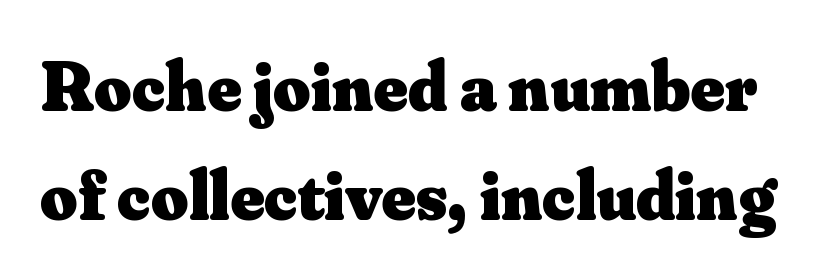
The image shows 72 px heavy serif type, upright; set normal line spacing (1.51x), normal letter spacing, not underlined; medium stroke contrast and a small x-height.
